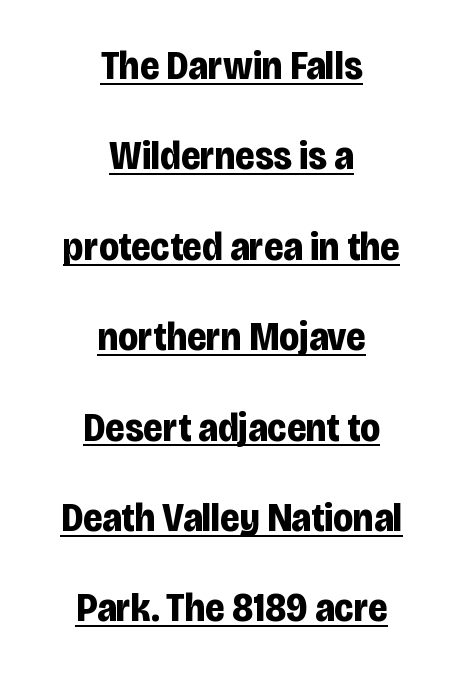
{"serif": "no", "italic": "no", "bold": "yes", "weight": "bold", "width": "condensed", "stroke_contrast": "low", "x_height": "large", "monospaced": "no", "underline": "yes", "align": "center", "line_spacing": "loose", "line_spacing_ratio": 2.26, "letter_spacing": "normal", "letter_spacing_em": 0.0, "glyph_px": 40}
